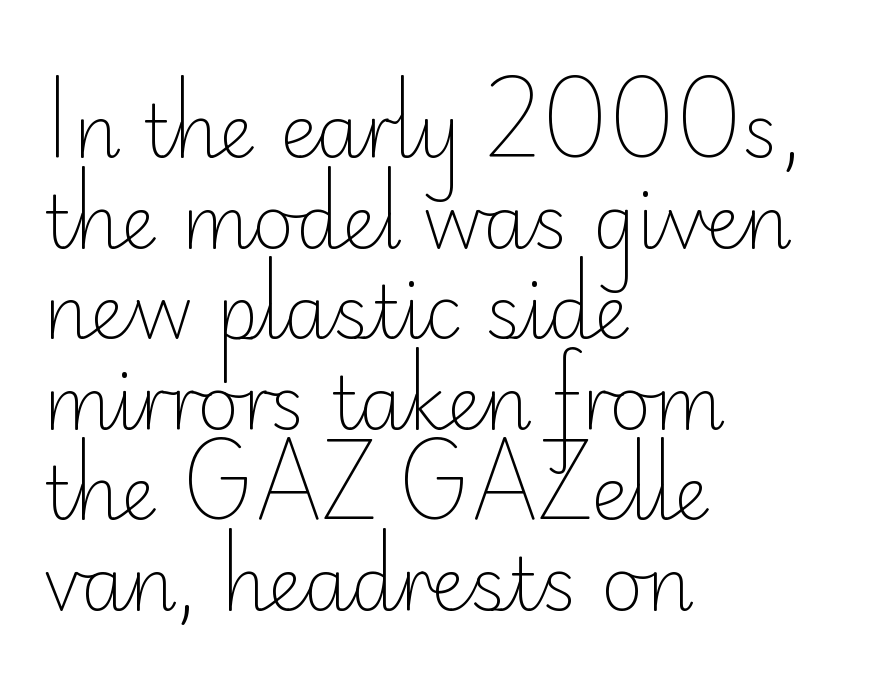
Q: Is the text bold? A: No.
Q: Is the text italic (slanted)? A: No, it is upright.
Q: Is the typeface a serif or a sans-serif typeface? A: Sans-serif.
Q: Is the text underlined? A: No.
Q: How is the paragraph aligned? A: Left-aligned.
Q: Is the spacing between letters normal or unusually wide? A: Normal.
Q: Width (condensed, normal, or wide)? A: Normal.
Q: Stroke contrast? A: Low.
Q: x-height? A: Small.
Q: Monospaced? A: No.
